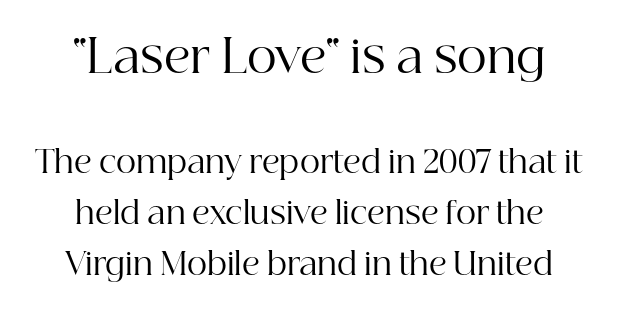
The image shows 46 px regular-weight serif type, upright; set normal line spacing (1.64x), normal letter spacing, not underlined; the first (top) block is 1.48x larger; high stroke contrast and a medium x-height.
